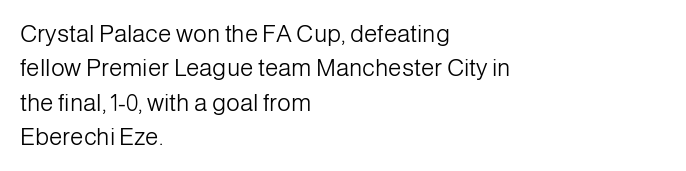
Q: Is the text bold? A: No.
Q: Is the text italic (slanted)? A: No, it is upright.
Q: Is the text underlined? A: No.
Q: How is the paragraph aligned? A: Left-aligned.
Q: Is the spacing between letters normal or unusually wide? A: Normal.
Q: Is the spacing between lines tight, normal or loose? A: Normal.
